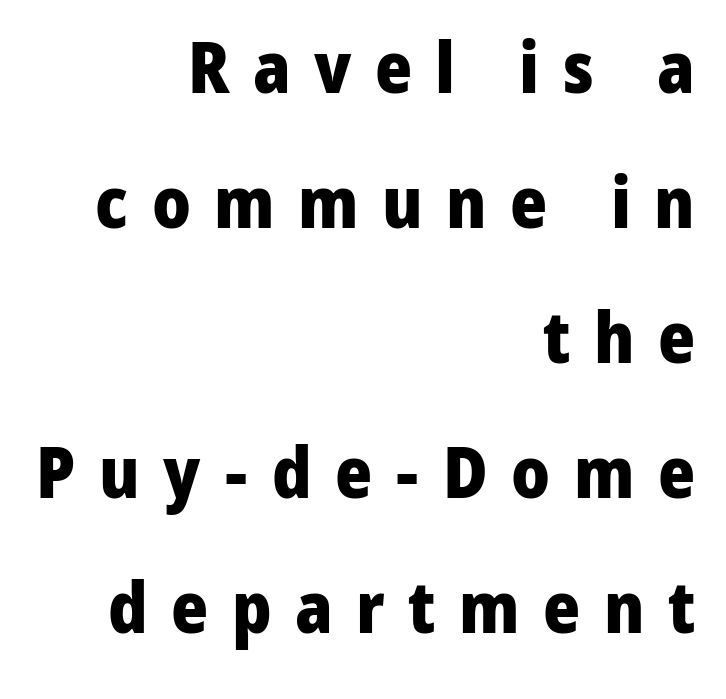
{"serif": "no", "italic": "no", "bold": "yes", "weight": "heavy", "width": "normal", "stroke_contrast": "low", "x_height": "medium", "monospaced": "no", "underline": "no", "align": "right", "line_spacing": "loose", "line_spacing_ratio": 1.9, "letter_spacing": "wide", "letter_spacing_em": 0.33, "glyph_px": 71}
